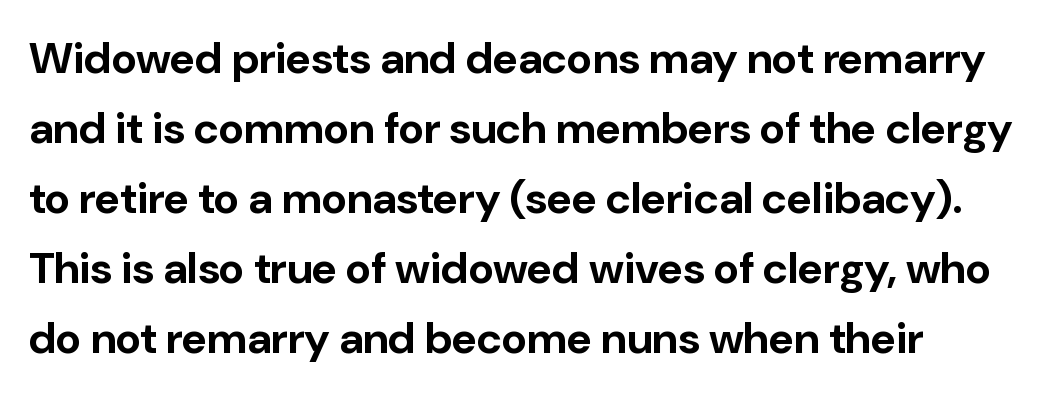
{"serif": "no", "italic": "no", "bold": "yes", "weight": "bold", "width": "normal", "stroke_contrast": "low", "x_height": "medium", "monospaced": "no", "underline": "no", "line_spacing": "normal", "line_spacing_ratio": 1.59, "letter_spacing": "normal", "letter_spacing_em": 0.0, "glyph_px": 44}
